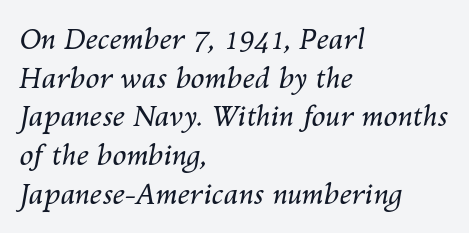
Weight: not bold — regular or lighter. Whoever set this chose a conventional vertical rhythm. The letters sit at their default tracking, neither squeezed nor spread. Tall strokes in this sample are angled rather than plumb. This rendering uses left alignment, leaving the right contour irregular. The space directly below the letters is spotless.
